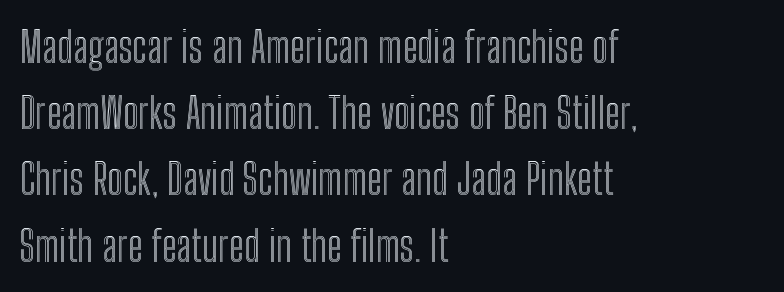
Q: Is the text italic (slanted)? A: No, it is upright.
Q: Is the text underlined? A: No.
Q: How is the paragraph aligned? A: Left-aligned.
Q: Is the spacing between letters normal or unusually wide? A: Normal.
Q: Is the spacing between lines tight, normal or loose? A: Normal.
Q: Width (condensed, normal, or wide)? A: Condensed.
Q: x-height? A: Medium.
Q: Monospaced? A: No.
